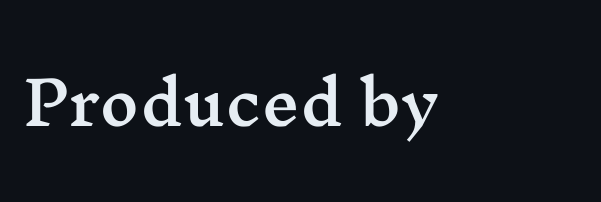
The image shows 60 px wide serif type, upright; set normal letter spacing, not underlined; medium stroke contrast and a medium x-height.
